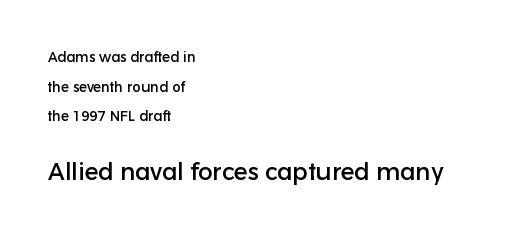
Which of the two is more prominent by size? The second, at the bottom. What's the leading like? Stretched, with rows far apart. Glyph-to-glyph distance matches everyday printed text. Words float on clear page, feet unadorned.
